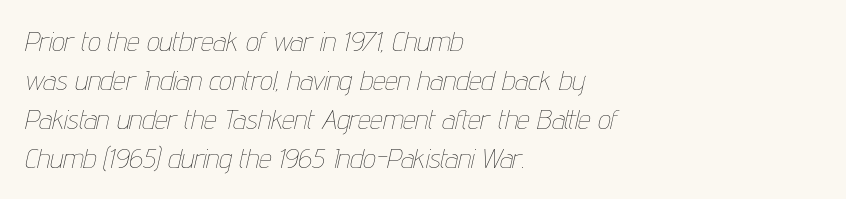
{"italic": "yes", "lean": "right", "slant_degrees": 12, "bold": "no", "weight": "thin", "width": "condensed", "stroke_contrast": "low", "x_height": "medium", "monospaced": "no", "underline": "no", "align": "left", "line_spacing": "normal", "line_spacing_ratio": 1.39, "letter_spacing": "normal", "letter_spacing_em": 0.0, "glyph_px": 28}
